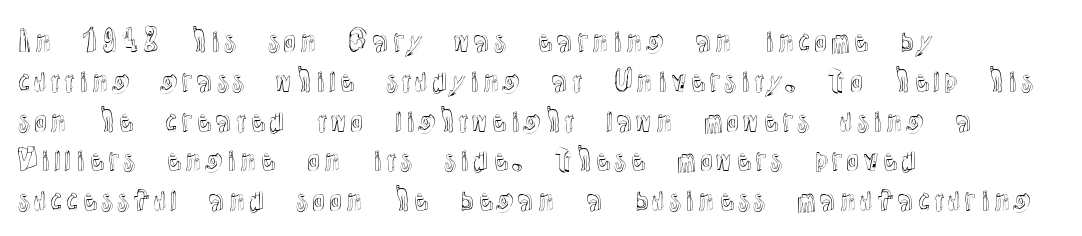
{"italic": "no", "width": "normal", "x_height": "medium", "monospaced": "no", "underline": "no", "align": "left", "line_spacing": "normal", "line_spacing_ratio": 1.42, "letter_spacing": "normal", "letter_spacing_em": 0.0, "glyph_px": 28}
